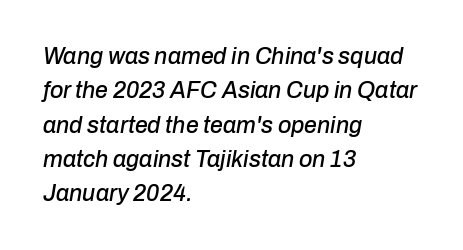
The image shows 23 px text type, italic (leaning right); set left-aligned, normal line spacing (1.49x), normal letter spacing, not underlined.
